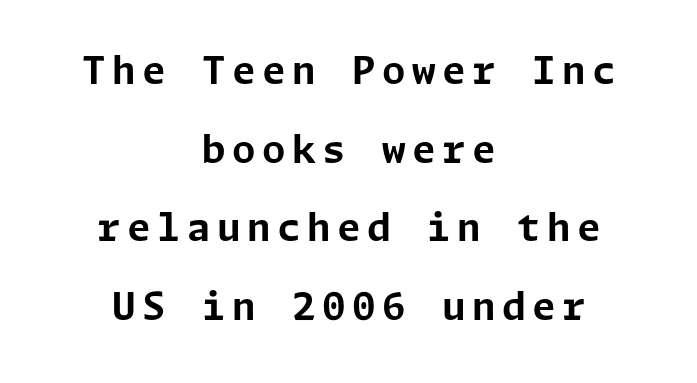
The image shows 38 px bold sans-serif type, upright; set centered, loose line spacing (2.07x), not underlined; low stroke contrast and a medium x-height.
